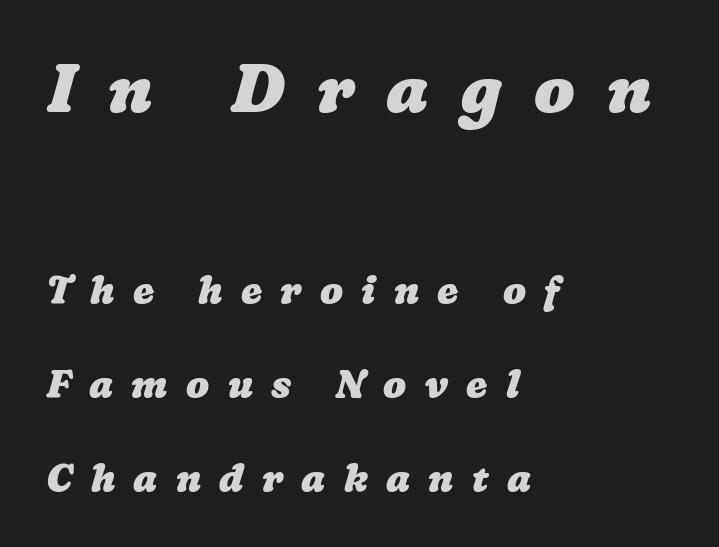
The image shows 67 px heavy, wide type; set left-aligned, loose line spacing (2.47x), unusually wide letter spacing (+0.48 em), not underlined; the first (top) block is 1.76x larger; low stroke contrast and a medium x-height.
